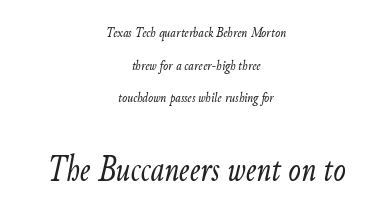
Q: Is the text bold? A: No.
Q: Is the text italic (slanted)? A: Yes, it leans right by about 9 degrees.
Q: Is the text underlined? A: No.
Q: How is the paragraph aligned? A: Centered.
Q: Is the spacing between letters normal or unusually wide? A: Normal.
Q: Is the spacing between lines tight, normal or loose? A: Loose.
Q: Which block of text is set in a larger size, the first (top) or the second (bottom)? A: The second (bottom) one.
Q: Width (condensed, normal, or wide)? A: Condensed.
Q: Stroke contrast? A: Low.
Q: x-height? A: Small.
Q: Monospaced? A: No.
